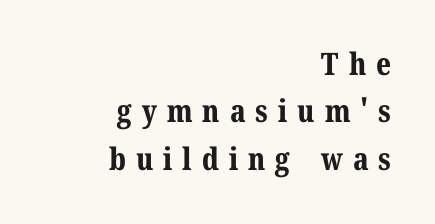
{"serif": "yes", "italic": "no", "bold": "yes", "weight": "bold", "width": "normal", "stroke_contrast": "medium", "x_height": "medium", "monospaced": "no", "underline": "no", "align": "right", "line_spacing": "normal", "line_spacing_ratio": 1.53, "letter_spacing": "wide", "letter_spacing_em": 0.32, "glyph_px": 31}
